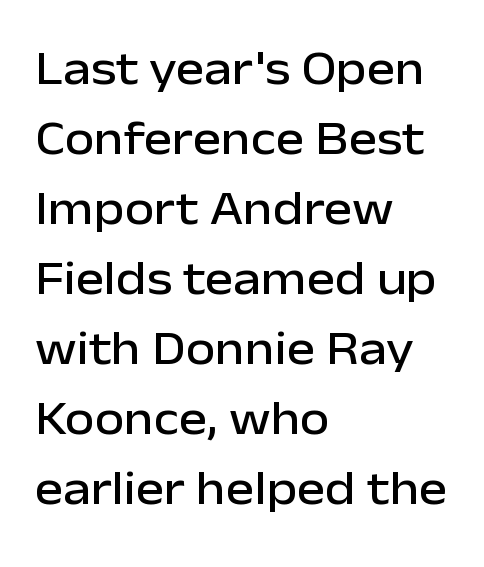
The image shows 48 px sans-serif type, upright; set left-aligned, normal line spacing (1.46x), normal letter spacing, not underlined; low stroke contrast and a medium x-height.
